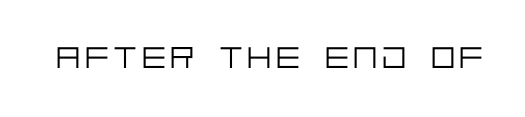
The image shows 32 px light sans-serif type, upright; set not underlined; low stroke contrast and a large x-height.
